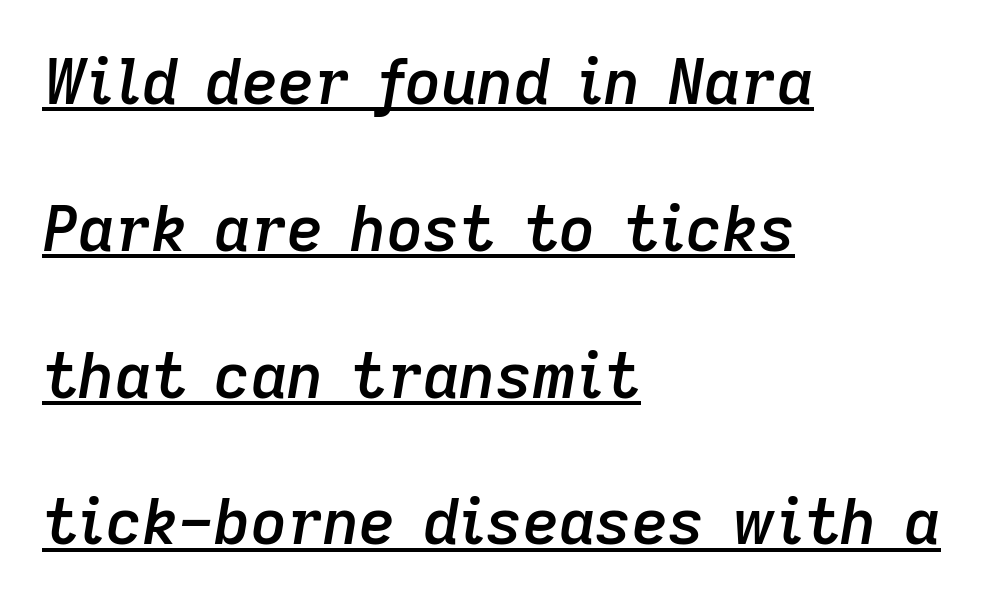
Q: Is the text bold? A: Semi-bold.
Q: Is the text italic (slanted)? A: Yes, it leans right by about 9 degrees.
Q: Is the text underlined? A: Yes.
Q: How is the paragraph aligned? A: Left-aligned.
Q: Is the spacing between letters normal or unusually wide? A: Normal.
Q: Is the spacing between lines tight, normal or loose? A: Loose.
Q: Width (condensed, normal, or wide)? A: Normal.
Q: Stroke contrast? A: Low.
Q: x-height? A: Medium.
Q: Monospaced? A: No.
